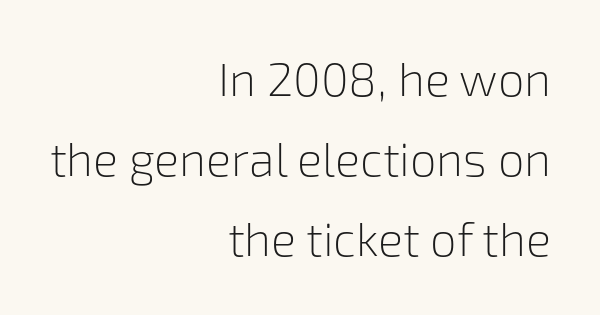
The image shows 47 px light sans-serif type, upright; set right-aligned, normal line spacing (1.7x), normal letter spacing, not underlined; low stroke contrast and a medium x-height.
